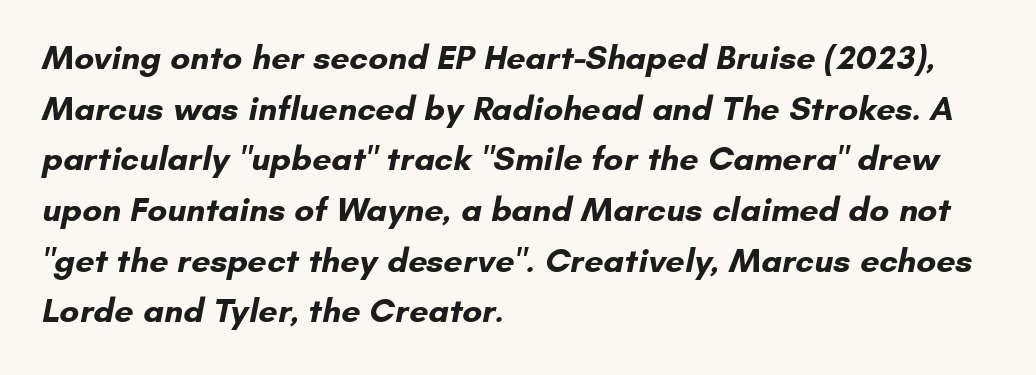
Q: Is the text bold? A: Yes.
Q: Is the typeface a serif or a sans-serif typeface? A: Sans-serif.
Q: Is the text underlined? A: No.
Q: How is the paragraph aligned? A: Left-aligned.
Q: Is the spacing between letters normal or unusually wide? A: Normal.
Q: Is the spacing between lines tight, normal or loose? A: Normal.
Q: Width (condensed, normal, or wide)? A: Normal.
Q: Stroke contrast? A: Low.
Q: x-height? A: Small.
Q: Monospaced? A: No.
